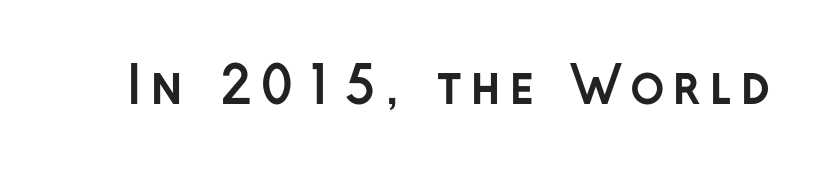
The image shows 51 px semibold sans-serif type, upright; set not underlined; low stroke contrast and a medium x-height.
